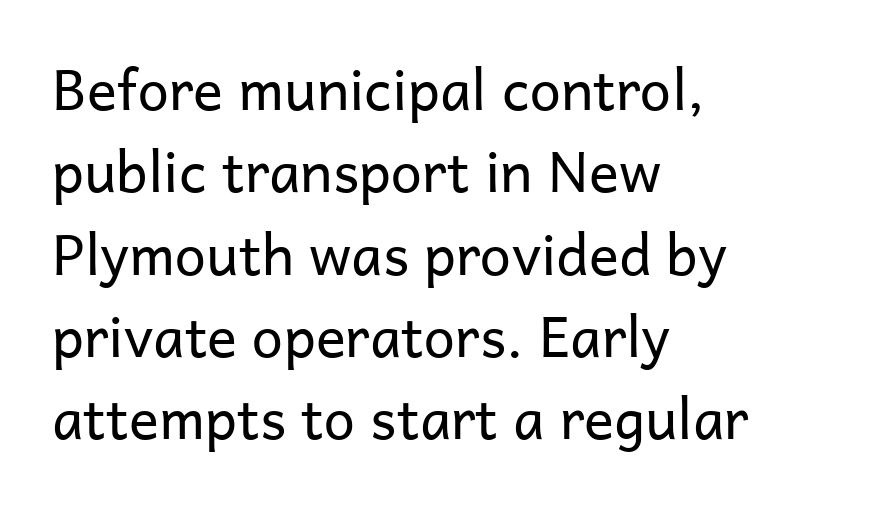
The image shows 56 px regular-weight sans-serif type, upright; set left-aligned, normal line spacing (1.47x), normal letter spacing, not underlined; low stroke contrast and a medium x-height.
